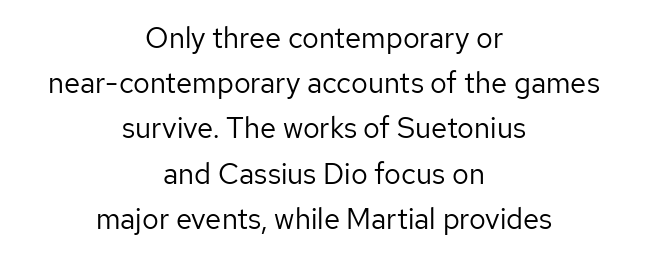
The image shows 29 px regular-weight sans-serif type, upright; set centered, normal line spacing (1.56x), normal letter spacing, not underlined; low stroke contrast and a medium x-height.
